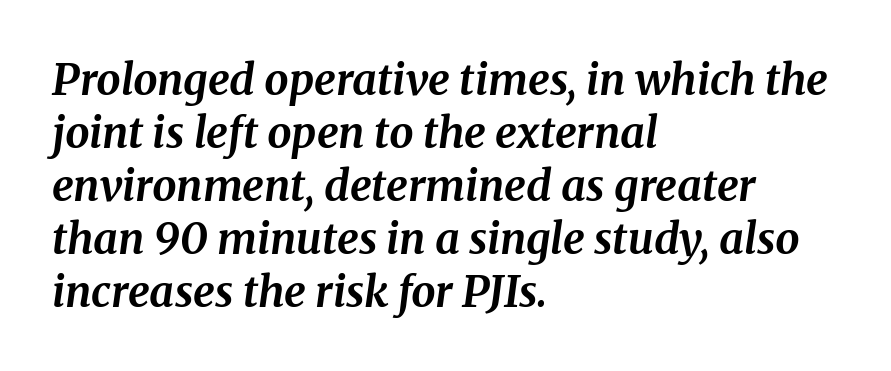
Q: Is the text bold? A: Yes.
Q: Is the text italic (slanted)? A: Yes, it leans right by about 8 degrees.
Q: Is the typeface a serif or a sans-serif typeface? A: Serif.
Q: Is the text underlined? A: No.
Q: How is the paragraph aligned? A: Left-aligned.
Q: Is the spacing between letters normal or unusually wide? A: Normal.
Q: Width (condensed, normal, or wide)? A: Normal.
Q: Stroke contrast? A: Medium.
Q: x-height? A: Medium.
Q: Monospaced? A: No.
